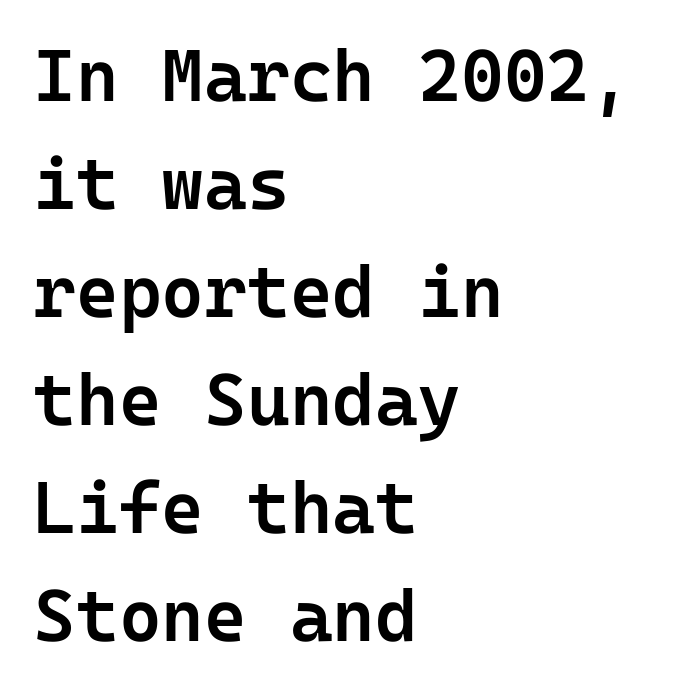
Q: Is the text bold? A: Semi-bold.
Q: Is the text italic (slanted)? A: No, it is upright.
Q: Is the typeface a serif or a sans-serif typeface? A: Sans-serif.
Q: Is the text underlined? A: No.
Q: How is the paragraph aligned? A: Left-aligned.
Q: Is the spacing between letters normal or unusually wide? A: Normal.
Q: Is the spacing between lines tight, normal or loose? A: Normal.
Q: Width (condensed, normal, or wide)? A: Normal.
Q: Stroke contrast? A: Low.
Q: x-height? A: Medium.
